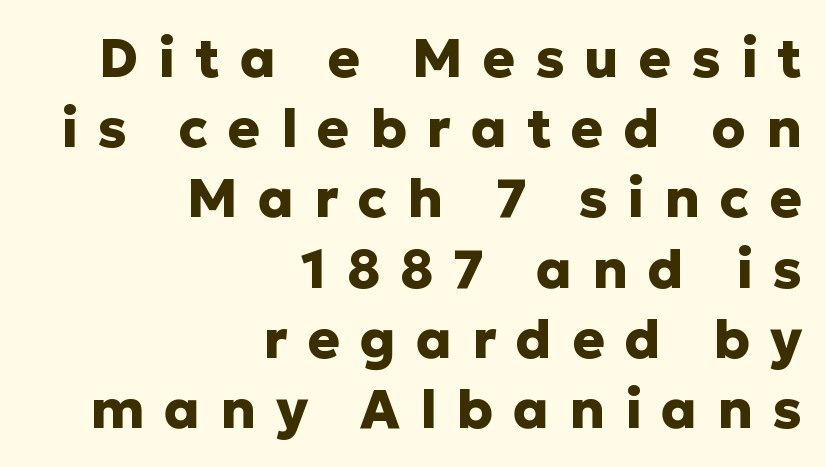
{"serif": "no", "italic": "no", "bold": "yes", "weight": "heavy", "width": "normal", "stroke_contrast": "low", "x_height": "medium", "monospaced": "no", "underline": "no", "align": "right", "line_spacing": "normal", "line_spacing_ratio": 1.3, "letter_spacing": "wide", "letter_spacing_em": 0.37, "glyph_px": 54}
